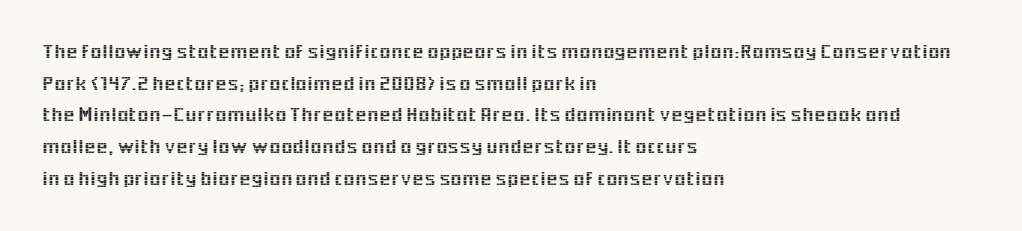
Q: Is the text italic (slanted)? A: No, it is upright.
Q: Is the text underlined? A: No.
Q: How is the paragraph aligned? A: Left-aligned.
Q: Is the spacing between letters normal or unusually wide? A: Normal.
Q: Is the spacing between lines tight, normal or loose? A: Normal.
